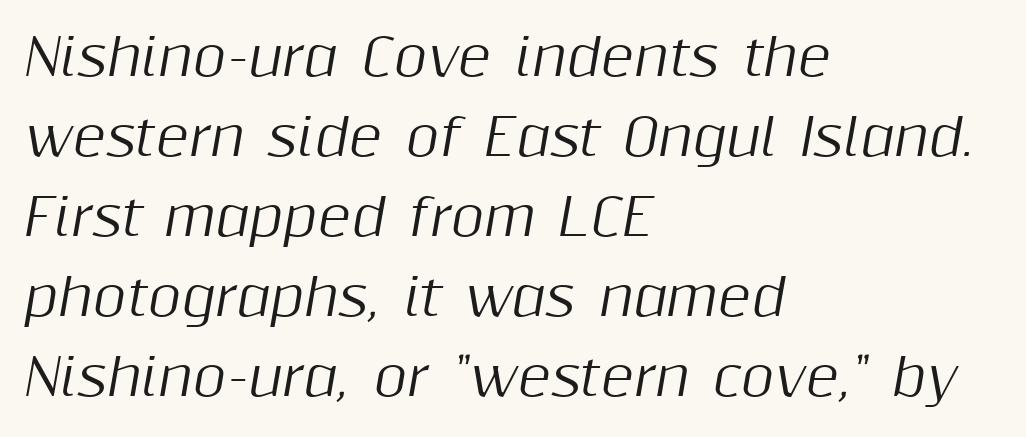
The image shows 51 px text type, italic (leaning right); set left-aligned, normal line spacing (1.57x), normal letter spacing, not underlined; medium stroke contrast and a medium x-height.
